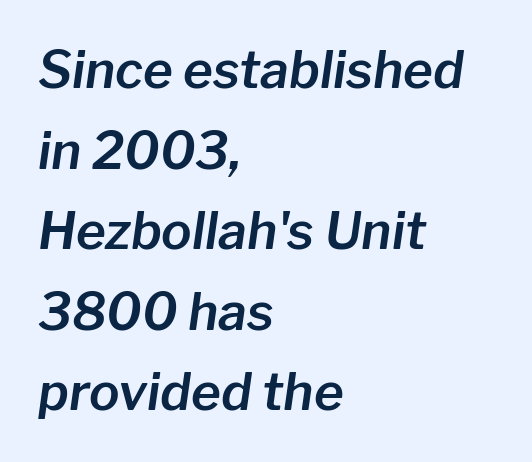
{"italic": "yes", "lean": "right", "slant_degrees": 8, "width": "normal", "stroke_contrast": "low", "x_height": "medium", "monospaced": "no", "underline": "no", "align": "left", "line_spacing": "normal", "line_spacing_ratio": 1.58, "letter_spacing": "normal", "letter_spacing_em": 0.0, "glyph_px": 51}
